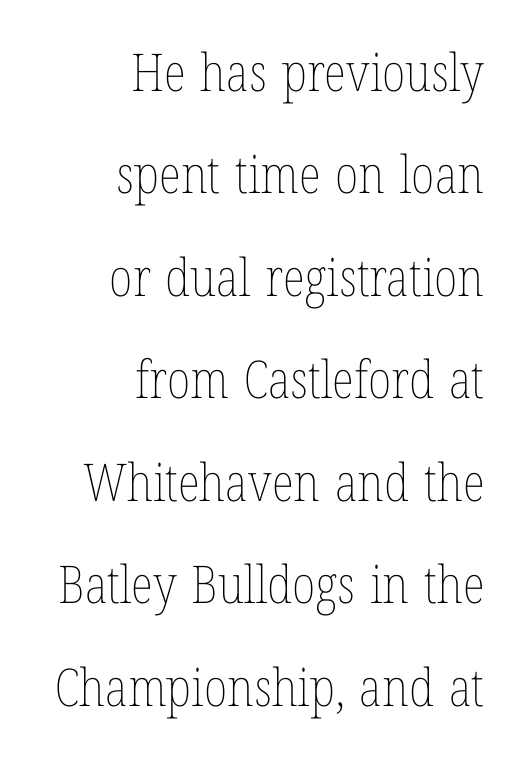
Whoever set this chose breathing room over compactness in the vertical rhythm. The lettering holds an erect, upright posture throughout. Here the glyphs are tracked normally, forming tight word shapes. Stroke thickness stays within the range of a standard reading face or lighter. Looks like regular typesetting: each glyph gets only the width it needs. The space directly below the letters is spotless.
